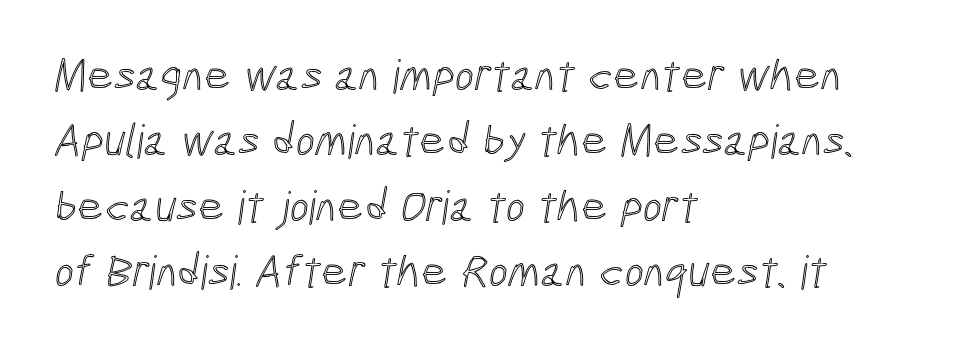
The image shows 46 px condensed type; set left-aligned, normal line spacing (1.42x), normal letter spacing, not underlined; a medium x-height.
